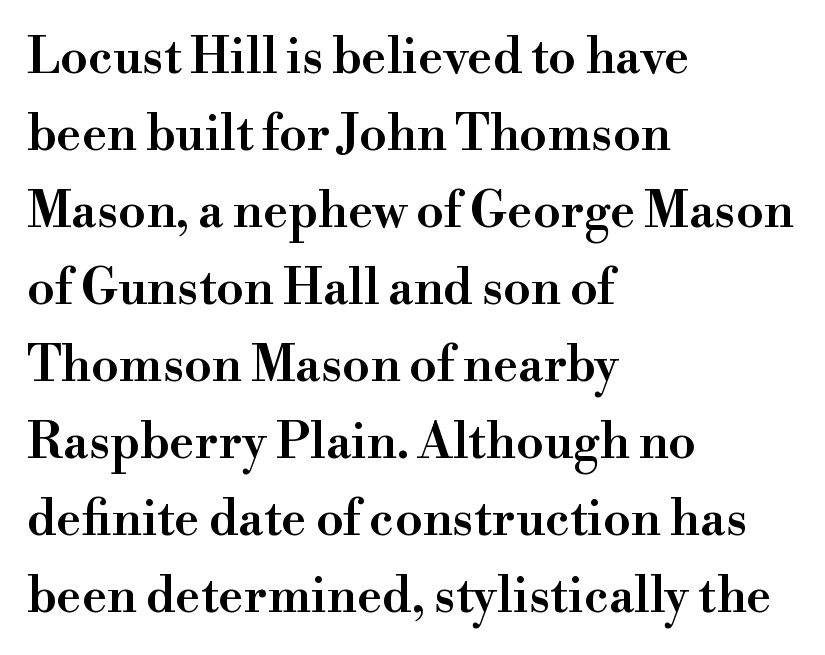
The image shows 49 px semibold serif type, upright; set left-aligned, normal line spacing (1.57x), normal letter spacing, not underlined; high stroke contrast and a small x-height.
